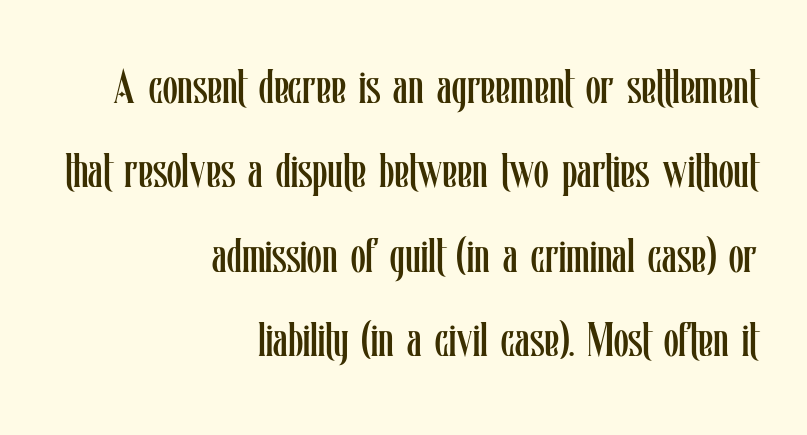
Q: Is the text bold? A: No.
Q: Is the text italic (slanted)? A: No, it is upright.
Q: Is the text underlined? A: No.
Q: How is the paragraph aligned? A: Right-aligned.
Q: Is the spacing between letters normal or unusually wide? A: Normal.
Q: Width (condensed, normal, or wide)? A: Condensed.
Q: Stroke contrast? A: Low.
Q: x-height? A: Medium.
Q: Monospaced? A: No.
